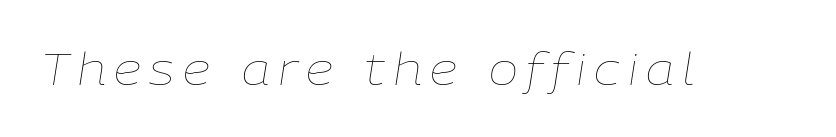
Q: Is the text bold? A: No.
Q: Is the text italic (slanted)? A: Yes, it leans right by about 9 degrees.
Q: Is the text underlined? A: No.
Q: Width (condensed, normal, or wide)? A: Normal.
Q: Stroke contrast? A: Low.
Q: x-height? A: Medium.
Q: Monospaced? A: No.
